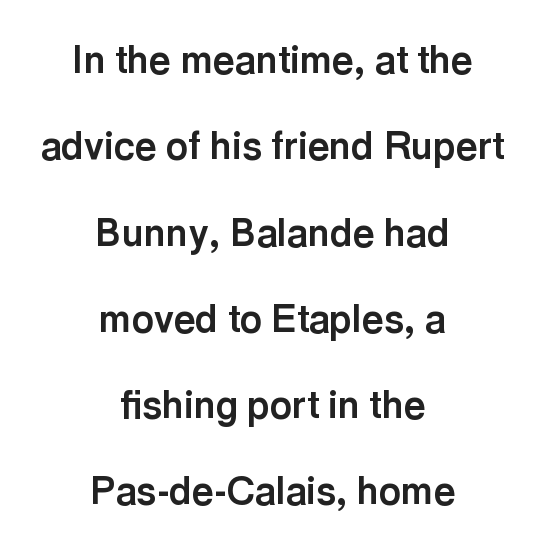
{"serif": "no", "italic": "no", "bold": "yes", "weight": "bold", "width": "normal", "x_height": "medium", "monospaced": "no", "underline": "no", "align": "center", "line_spacing": "loose", "line_spacing_ratio": 2.27, "letter_spacing": "normal", "letter_spacing_em": 0.0, "glyph_px": 38}
